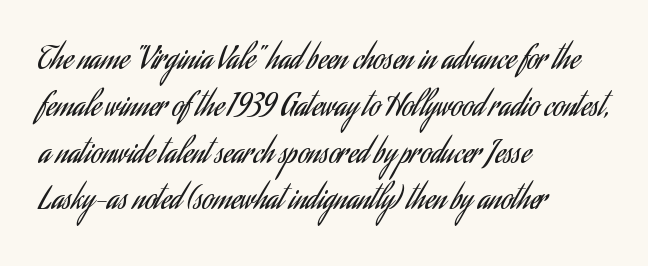
Q: Is the text bold? A: No.
Q: Is the text italic (slanted)? A: Yes.
Q: Is the typeface a serif or a sans-serif typeface? A: Sans-serif.
Q: Is the text underlined? A: No.
Q: How is the paragraph aligned? A: Left-aligned.
Q: Is the spacing between letters normal or unusually wide? A: Normal.
Q: Is the spacing between lines tight, normal or loose? A: Normal.
Q: Width (condensed, normal, or wide)? A: Condensed.
Q: Stroke contrast? A: Low.
Q: x-height? A: Small.
Q: Monospaced? A: No.
